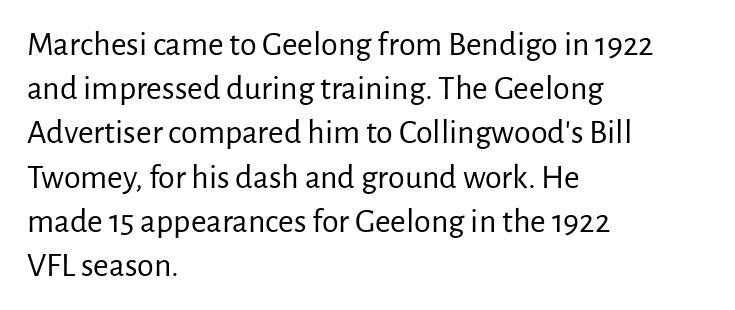
A roman cut, with each character standing at attention. A normal amount of white space separates one row of letters from the next. Is the block centered? No — it sits flush against the left margin. Proportional: the letters do not fall into vertical columns. Caption: standard tracking, unaltered.
